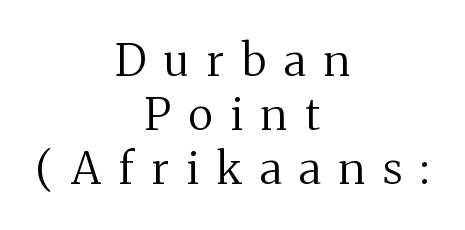
No extra ink here — the face is not bold. A centered setting, common on invitations and titles, is used for this passage. The designer went with a serif here, giving each stem small feet. Tracking value appears strongly positive — letters spread wide. These lines are rendered in a variable-pitch font.
